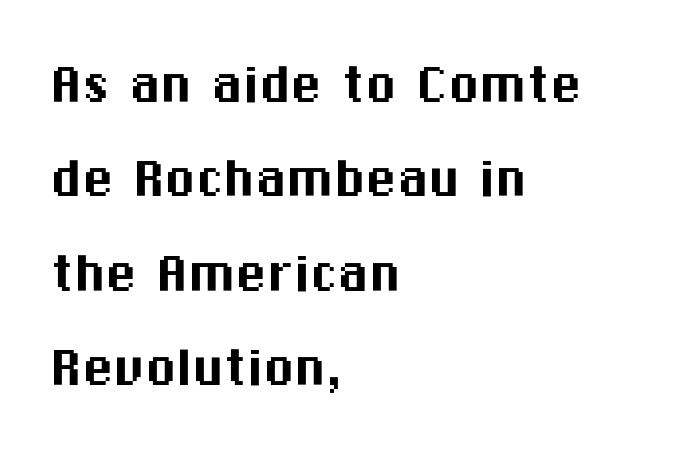
The image shows 63 px sans-serif type, upright; set left-aligned, normal line spacing (1.5x), normal letter spacing, not underlined; medium stroke contrast and a medium x-height.
